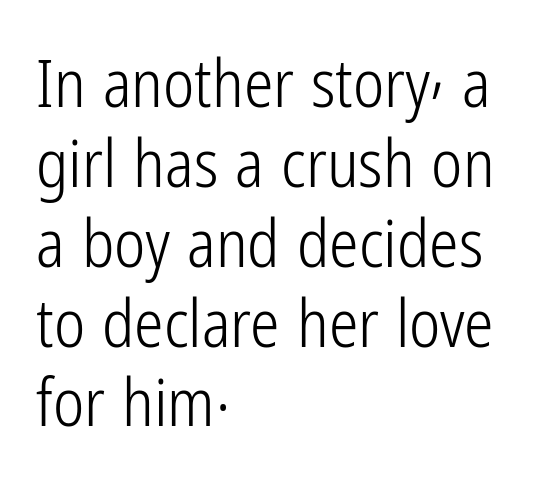
The image shows 66 px light, condensed sans-serif type, upright; set left-aligned, line spacing 1.21x, normal letter spacing, not underlined; low stroke contrast and a medium x-height.
